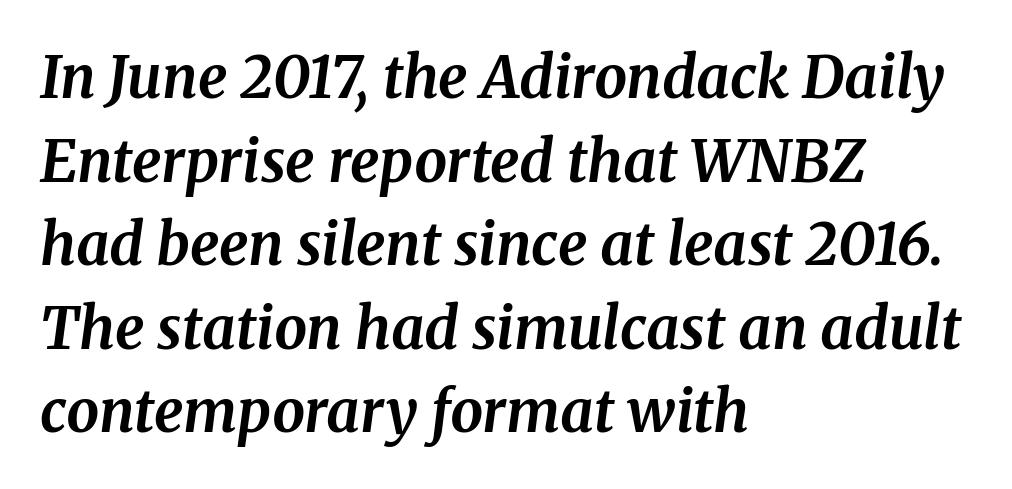
The image shows 58 px bold serif type, italic (leaning right); set left-aligned, normal line spacing (1.44x), normal letter spacing, not underlined; medium stroke contrast and a medium x-height.
